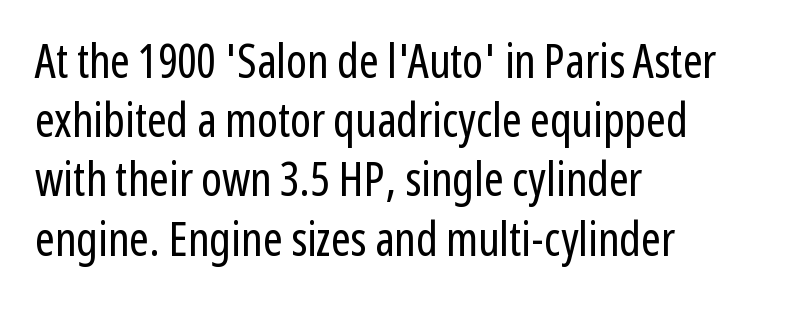
Q: Is the text bold? A: No.
Q: Is the text italic (slanted)? A: No, it is upright.
Q: Is the typeface a serif or a sans-serif typeface? A: Sans-serif.
Q: Is the text underlined? A: No.
Q: How is the paragraph aligned? A: Left-aligned.
Q: Is the spacing between letters normal or unusually wide? A: Normal.
Q: Is the spacing between lines tight, normal or loose? A: Normal.
Q: Width (condensed, normal, or wide)? A: Condensed.
Q: Stroke contrast? A: Low.
Q: x-height? A: Medium.
Q: Monospaced? A: No.
